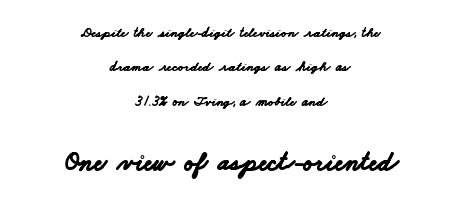
A centered setting, common on invitations and titles, is used for this passage. The face used here is rendered with its standard letterfit. The zone under the glyphs is completely vacant. Emphasis by weight is at full strength: bold. Is there much room between lines? Yes — plenty of vertical air separates them. Size hierarchy here favors the trailing block over the leading one.
